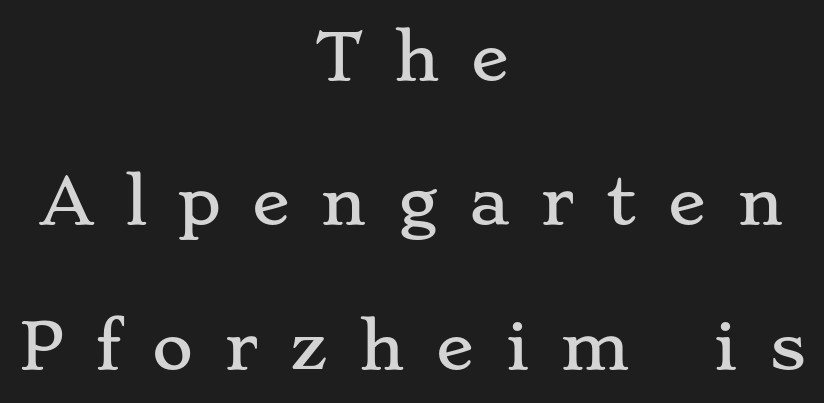
Look at the bottom of the vertical strokes: they flare into serifs here. Do the characters align in a grid? No, the font is proportional. Nobody drew a line under any word here. A typesetter would mark this as roman, not italic.
